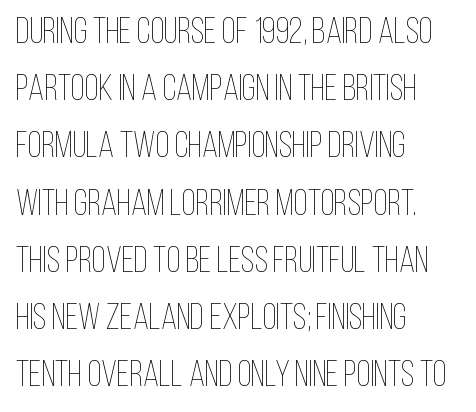
Q: Is the text bold? A: No.
Q: Is the text italic (slanted)? A: No, it is upright.
Q: Is the text underlined? A: No.
Q: How is the paragraph aligned? A: Left-aligned.
Q: Is the spacing between letters normal or unusually wide? A: Normal.
Q: Is the spacing between lines tight, normal or loose? A: Normal.
Q: Width (condensed, normal, or wide)? A: Condensed.
Q: Stroke contrast? A: Low.
Q: x-height? A: Large.
Q: Monospaced? A: No.
